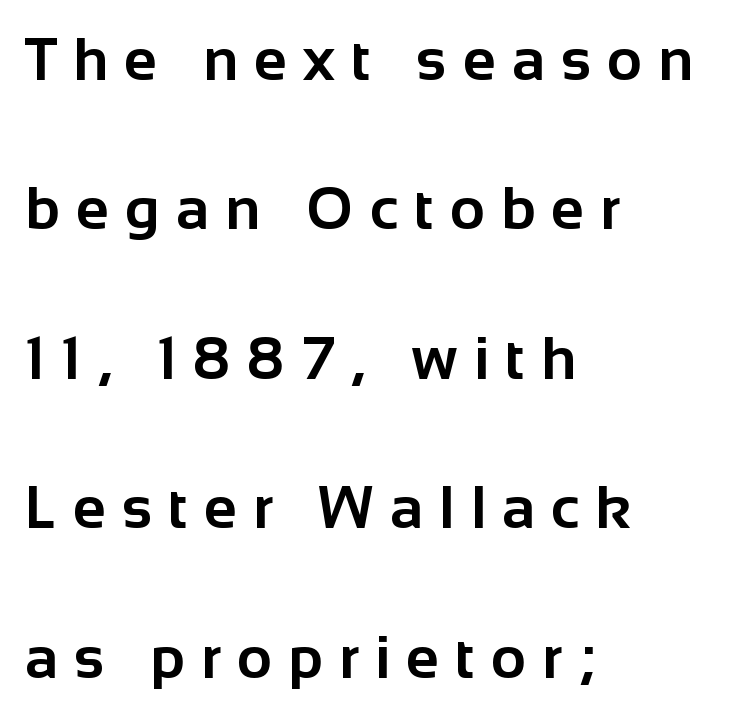
Leading: increased. The gaps between neighbouring characters are conspicuously large. The specimen omits any rule beneath the text block's lines. Characters remain perfectly vertical along every line.
